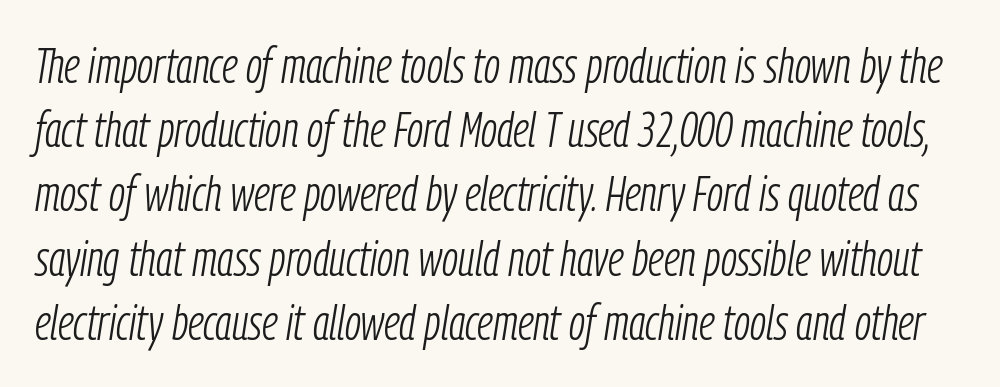
{"italic": "yes", "lean": "right", "slant_degrees": 9, "bold": "no", "weight": "light", "width": "condensed", "stroke_contrast": "low", "x_height": "medium", "monospaced": "no", "underline": "no", "line_spacing": "normal", "line_spacing_ratio": 1.31, "letter_spacing": "normal", "letter_spacing_em": 0.0, "glyph_px": 49}
